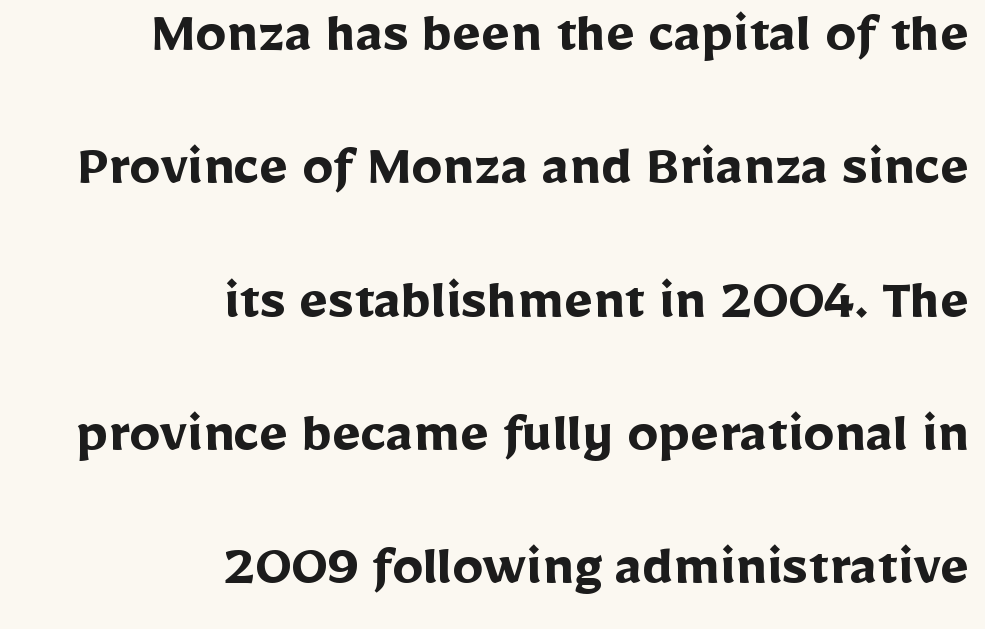
The image shows 62 px semibold sans-serif type, upright; set right-aligned, loose line spacing (2.15x), normal letter spacing, not underlined; low stroke contrast and a medium x-height.
